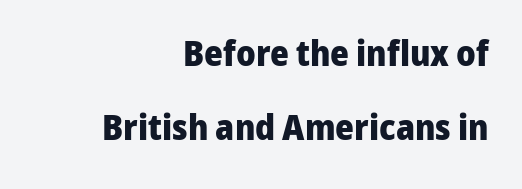
The image shows 36 px heavy sans-serif type, upright; set right-aligned, loose line spacing (2.06x), normal letter spacing, not underlined; low stroke contrast and a medium x-height.
